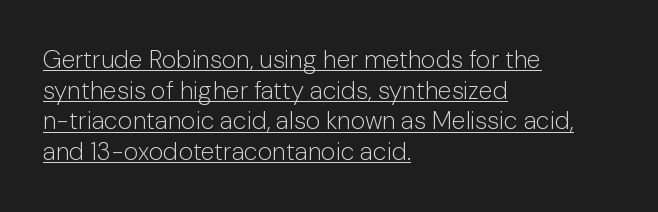
What stands out about the letter spacing? Nothing — it is the standard amount. This is roman type, the default non-slanted kind. These lines stack with their left ends in a neat column. Compared with undecorated copy, this sample adds a rule below the words. Ink coverage per letter is moderate at most.
